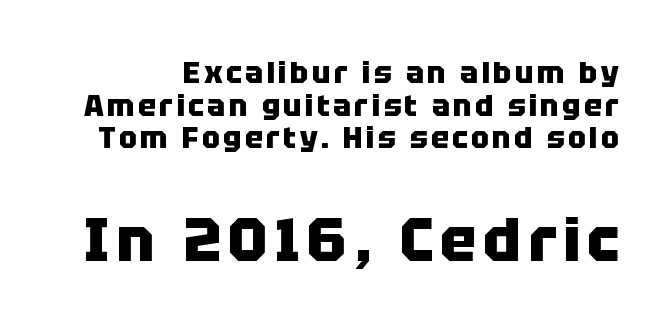
{"serif": "no", "italic": "no", "bold": "yes", "weight": "heavy", "width": "normal", "stroke_contrast": "low", "x_height": "large", "monospaced": "no", "underline": "no", "line_spacing": "tight", "line_spacing_ratio": 1.09, "larger_block": "second", "size_ratio": 2.03, "glyph_px": 61}
